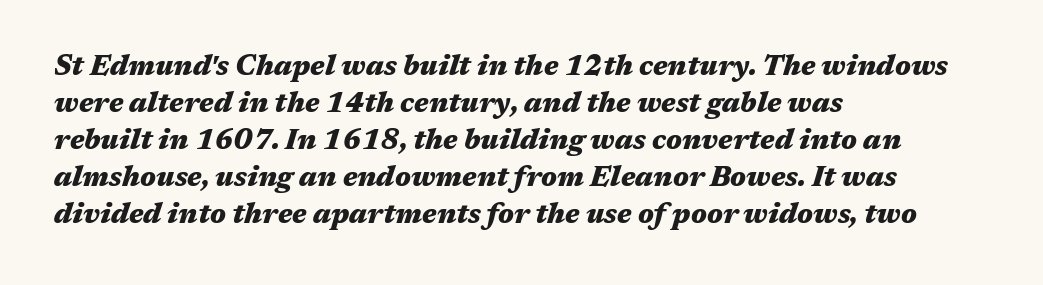
{"italic": "yes", "lean": "right", "slant_degrees": 17, "bold": "yes", "weight": "heavy", "width": "wide", "stroke_contrast": "medium", "x_height": "medium", "monospaced": "no", "underline": "no", "align": "left", "line_spacing": "normal", "line_spacing_ratio": 1.32, "letter_spacing": "normal", "letter_spacing_em": 0.0, "glyph_px": 28}
